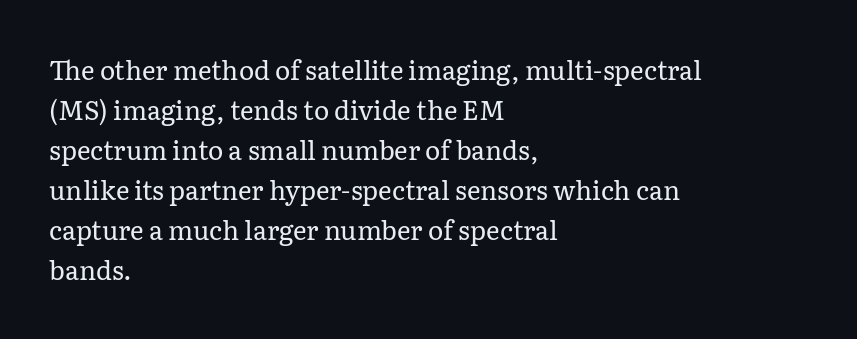
Q: Is the text bold? A: No.
Q: Is the text italic (slanted)? A: No, it is upright.
Q: Is the text underlined? A: No.
Q: How is the paragraph aligned? A: Left-aligned.
Q: Is the spacing between letters normal or unusually wide? A: Normal.
Q: Is the spacing between lines tight, normal or loose? A: Normal.
